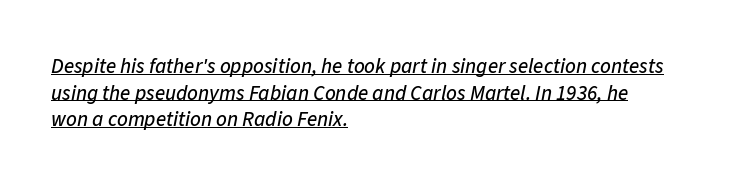
Q: Is the text italic (slanted)? A: Yes, it leans right by about 11 degrees.
Q: Is the text underlined? A: Yes.
Q: How is the paragraph aligned? A: Left-aligned.
Q: Is the spacing between letters normal or unusually wide? A: Normal.
Q: Is the spacing between lines tight, normal or loose? A: Normal.
